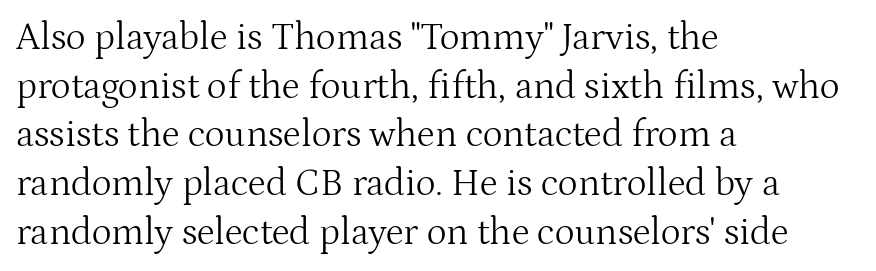
Q: Is the text bold? A: No.
Q: Is the text italic (slanted)? A: No, it is upright.
Q: Is the typeface a serif or a sans-serif typeface? A: Serif.
Q: Is the text underlined? A: No.
Q: How is the paragraph aligned? A: Left-aligned.
Q: Is the spacing between letters normal or unusually wide? A: Normal.
Q: Is the spacing between lines tight, normal or loose? A: Normal.
Q: Width (condensed, normal, or wide)? A: Normal.
Q: Stroke contrast? A: Medium.
Q: x-height? A: Medium.
Q: Monospaced? A: No.
